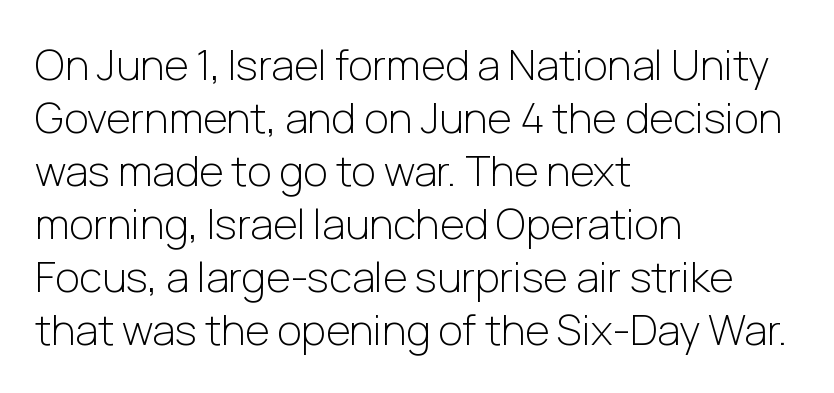
{"serif": "no", "italic": "no", "bold": "no", "weight": "light", "width": "normal", "stroke_contrast": "low", "x_height": "medium", "monospaced": "no", "underline": "no", "align": "left", "line_spacing": "normal", "line_spacing_ratio": 1.26, "letter_spacing": "normal", "letter_spacing_em": 0.0, "glyph_px": 42}
